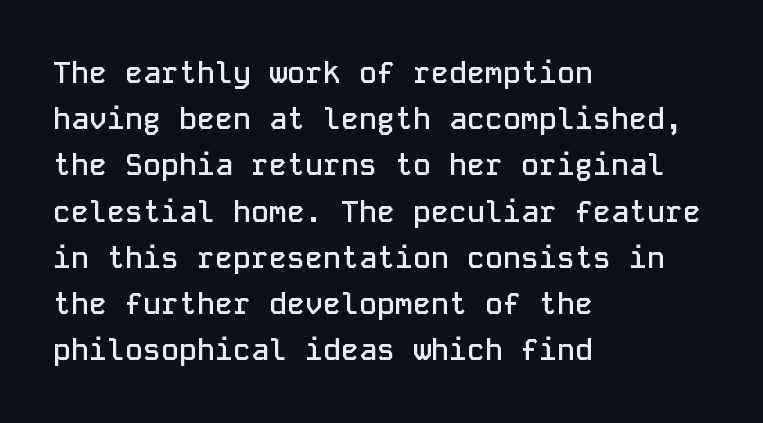
Q: Is the text bold? A: Semi-bold.
Q: Is the text italic (slanted)? A: No, it is upright.
Q: Is the typeface a serif or a sans-serif typeface? A: Sans-serif.
Q: Is the text underlined? A: No.
Q: How is the paragraph aligned? A: Left-aligned.
Q: Is the spacing between letters normal or unusually wide? A: Normal.
Q: Is the spacing between lines tight, normal or loose? A: Normal.
Q: Width (condensed, normal, or wide)? A: Normal.
Q: Stroke contrast? A: Low.
Q: x-height? A: Medium.
Q: Monospaced? A: Yes.
